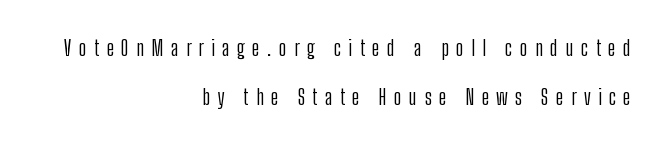
A great deal of white space separates one row of letters from the next. Each word looks stretched out because of the extra space between its letters. The cut favours lightness, reaching ordinary text weight at its darkest. Line ends are locked; line starts wander.
